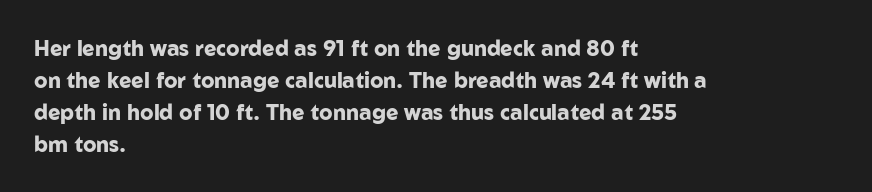
{"italic": "no", "bold": "yes", "underline": "no", "align": "left", "line_spacing": "normal", "line_spacing_ratio": 1.53, "letter_spacing": "normal", "letter_spacing_em": 0.0, "glyph_px": 21}
